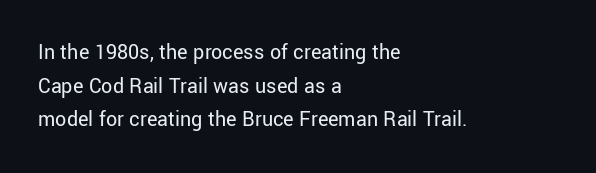
Q: Is the text bold? A: No.
Q: Is the text italic (slanted)? A: No, it is upright.
Q: Is the text underlined? A: No.
Q: How is the paragraph aligned? A: Left-aligned.
Q: Is the spacing between letters normal or unusually wide? A: Normal.
Q: Is the spacing between lines tight, normal or loose? A: Normal.
